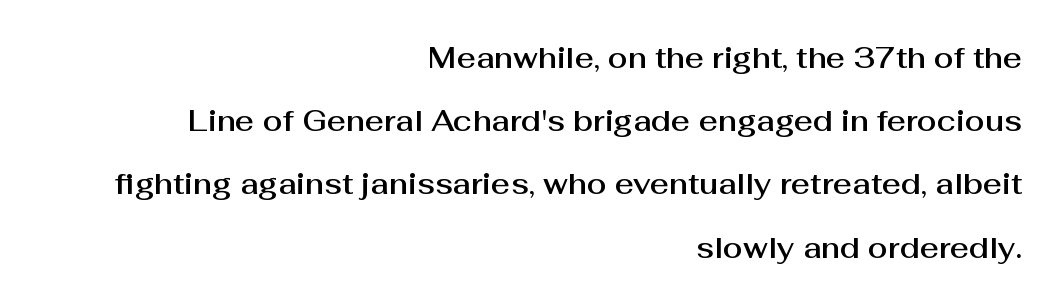
Q: Is the text italic (slanted)? A: No, it is upright.
Q: Is the typeface a serif or a sans-serif typeface? A: Sans-serif.
Q: Is the text underlined? A: No.
Q: How is the paragraph aligned? A: Right-aligned.
Q: Is the spacing between letters normal or unusually wide? A: Normal.
Q: Is the spacing between lines tight, normal or loose? A: Loose.
Q: Width (condensed, normal, or wide)? A: Normal.
Q: Stroke contrast? A: Medium.
Q: x-height? A: Medium.
Q: Monospaced? A: No.
